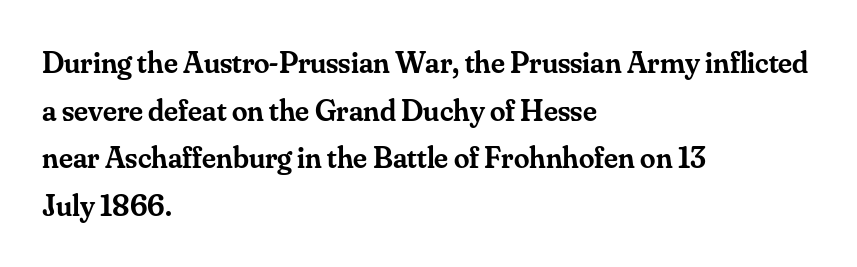
Between one letter and the next there's only the usual sliver of space. These lines were composed using upright roman letters. Is this a fixed-width face? No — the glyphs have proportional, varying widths. Leading matches the norm, producing a regular column. Visually the block forms a straight wall on the left and a jagged coastline on the right. Little horizontal feet cap the strokes, marking this as serif type.
